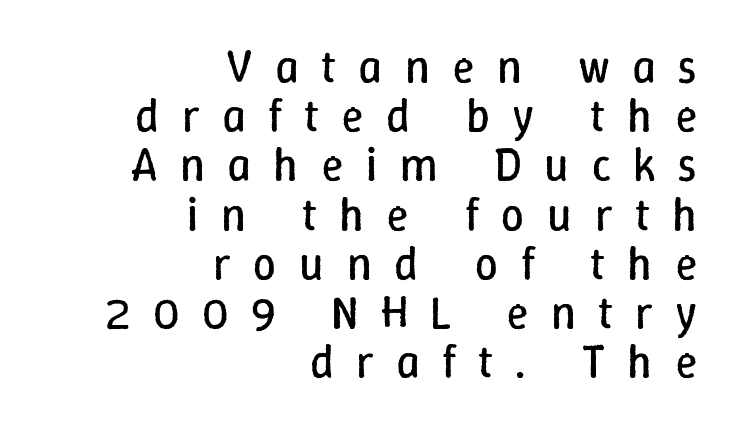
The image shows 46 px regular-weight type, upright; set right-aligned, tight line spacing (1.07x), unusually wide letter spacing (+0.49 em), not underlined; low stroke contrast and a medium x-height.
